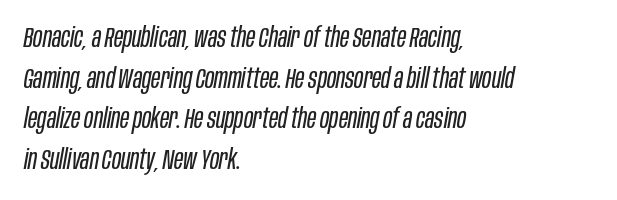
{"italic": "yes", "lean": "right", "slant_degrees": 10, "bold": "no", "weight": "regular", "width": "condensed", "stroke_contrast": "low", "x_height": "large", "monospaced": "no", "underline": "no", "align": "left", "line_spacing": "normal", "line_spacing_ratio": 1.45, "letter_spacing": "normal", "letter_spacing_em": 0.0, "glyph_px": 28}
